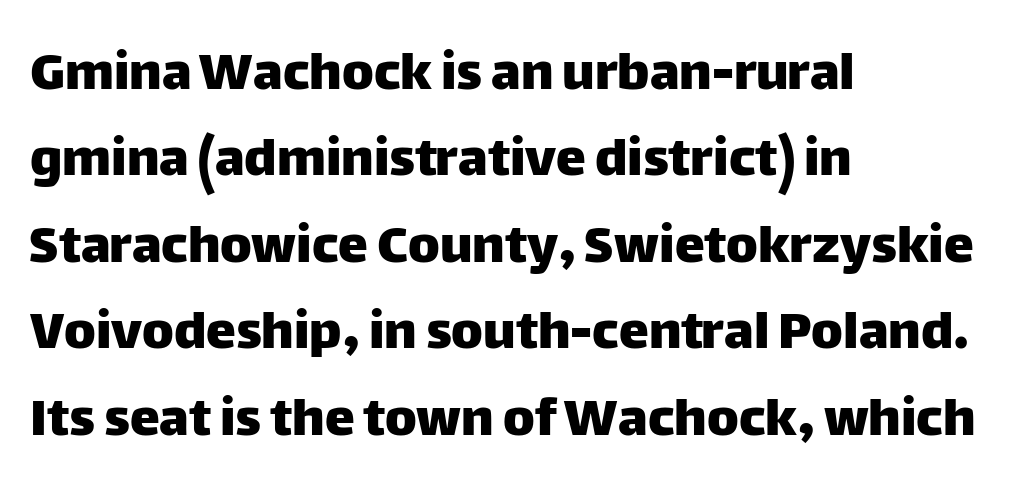
Underlining? Definitely not there. Upright lettering throughout. Are there feet on the stems? There aren't — it's a sans. The vertical gap from one line to the next is medium. Do the characters align in a grid? No, the font is proportional. Letter spacing: default.
